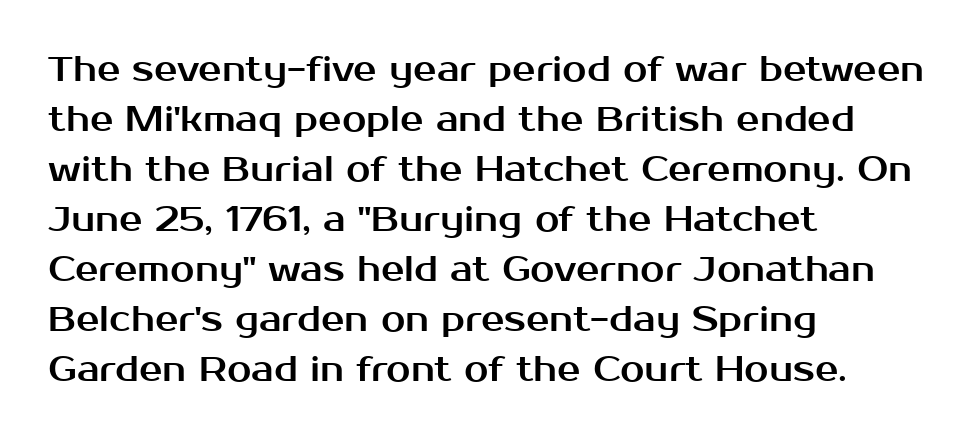
The designer went with a sans here, leaving each stem footless. Posture: straight, roman, zero tilt. Regarding leading, the lines here are spaced in the standard way. Teacher's note: observe the even left margin — that is flush-left alignment.
